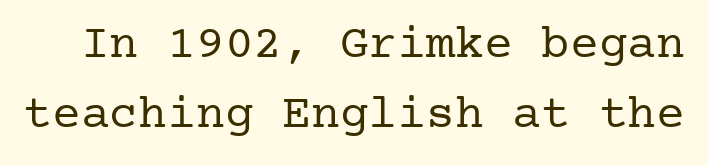
Q: Is the text bold? A: No.
Q: Is the text italic (slanted)? A: No, it is upright.
Q: Is the typeface a serif or a sans-serif typeface? A: Serif.
Q: Is the text underlined? A: No.
Q: Is the spacing between letters normal or unusually wide? A: Normal.
Q: Is the spacing between lines tight, normal or loose? A: Normal.
Q: Width (condensed, normal, or wide)? A: Normal.
Q: Stroke contrast? A: Low.
Q: x-height? A: Medium.
